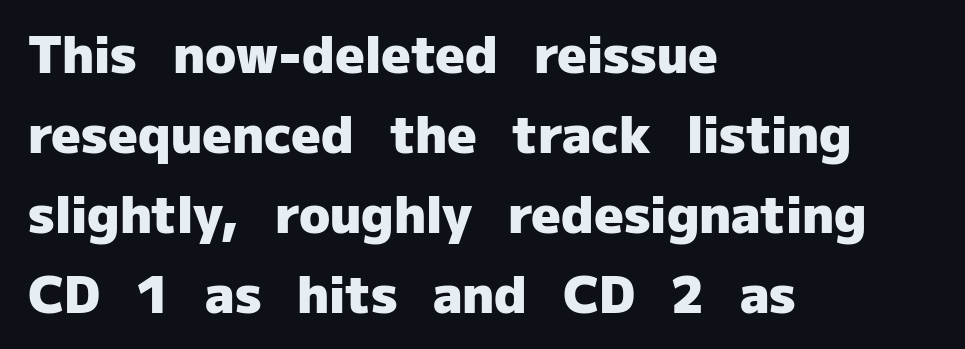
{"serif": "no", "italic": "no", "bold": "yes", "weight": "heavy", "width": "normal", "stroke_contrast": "low", "x_height": "medium", "monospaced": "no", "underline": "no", "align": "left", "line_spacing": "normal", "line_spacing_ratio": 1.57, "letter_spacing": "normal", "letter_spacing_em": 0.0, "glyph_px": 51}
